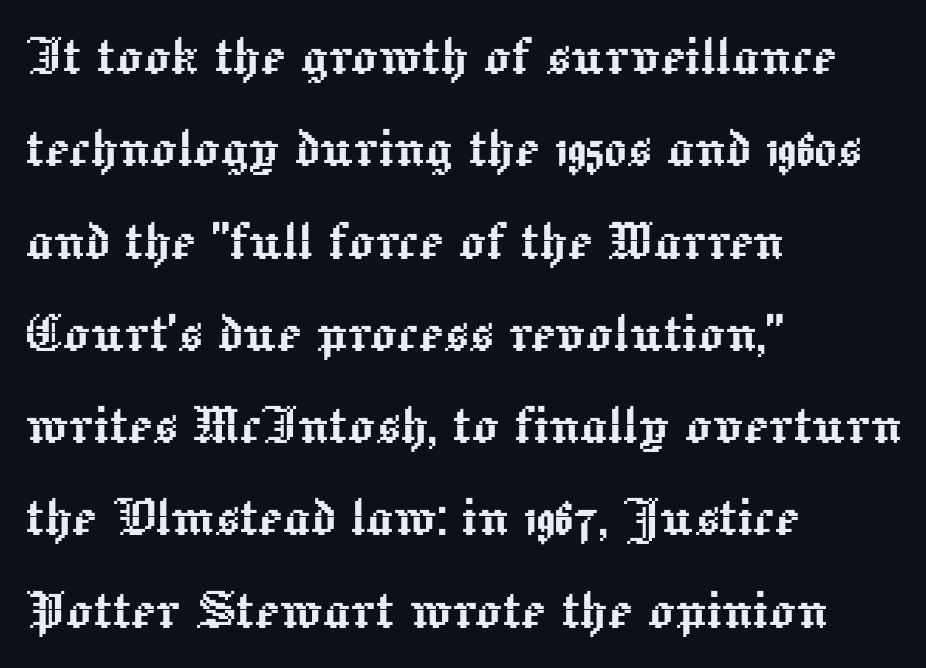
The letters stand straight up with perfectly vertical stems. Looks like regular typesetting: each glyph gets only the width it needs. The passage is arranged the way most books set body copy — flush left. Honestly, the letter spacing is just normal — you wouldn't notice it.
